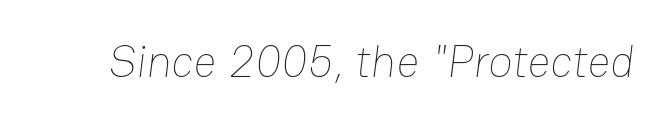
No extra ink here — the face is not bold. Lines of text with bare space underneath. Each word holds together tightly as a unit, with standard inter-letter gaps. The face used here is proportionally spaced, like ordinary book or web type.
